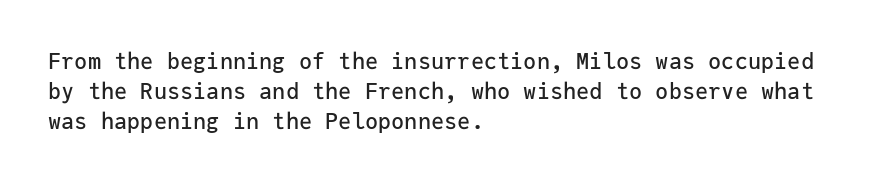
{"italic": "no", "underline": "no", "align": "left", "line_spacing": "normal", "line_spacing_ratio": 1.36, "letter_spacing": "normal", "letter_spacing_em": 0.0, "glyph_px": 22}
